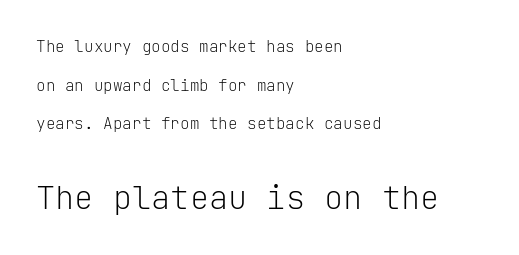
Q: Is the text bold? A: No.
Q: Is the text italic (slanted)? A: No, it is upright.
Q: Is the typeface a serif or a sans-serif typeface? A: Sans-serif.
Q: Is the text underlined? A: No.
Q: How is the paragraph aligned? A: Left-aligned.
Q: Is the spacing between letters normal or unusually wide? A: Normal.
Q: Is the spacing between lines tight, normal or loose? A: Loose.
Q: Which block of text is set in a larger size, the first (top) or the second (bottom)? A: The second (bottom) one.
Q: Width (condensed, normal, or wide)? A: Normal.
Q: Stroke contrast? A: Low.
Q: x-height? A: Medium.
Q: Monospaced? A: Yes.
